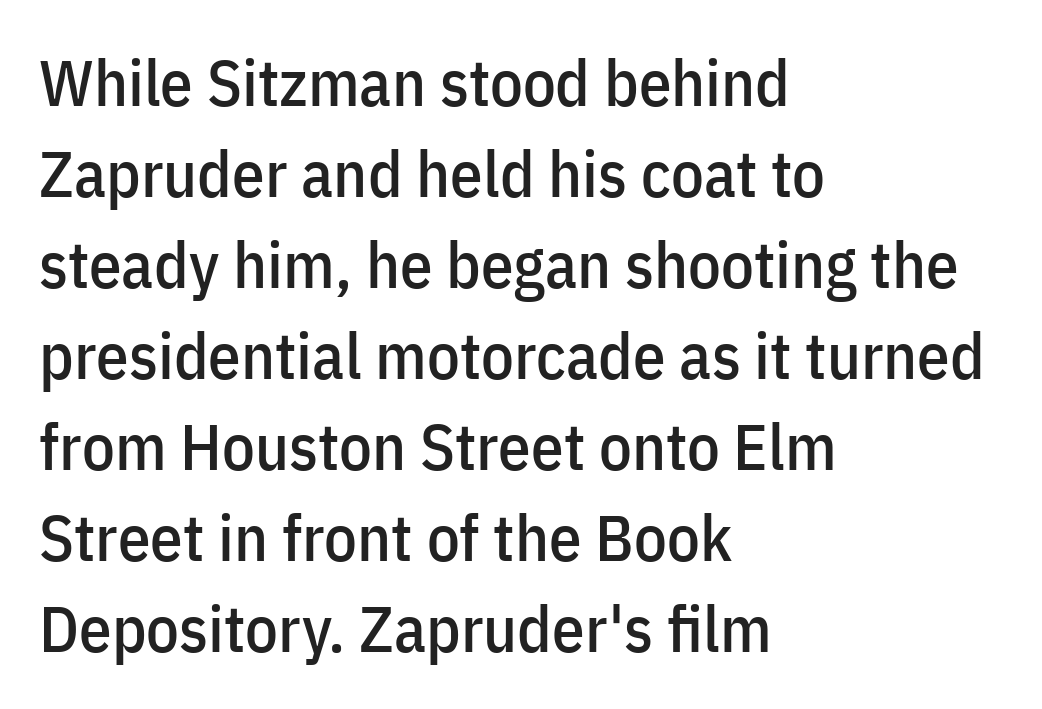
Q: Is the text italic (slanted)? A: No, it is upright.
Q: Is the typeface a serif or a sans-serif typeface? A: Sans-serif.
Q: Is the text underlined? A: No.
Q: How is the paragraph aligned? A: Left-aligned.
Q: Is the spacing between letters normal or unusually wide? A: Normal.
Q: Is the spacing between lines tight, normal or loose? A: Normal.
Q: Width (condensed, normal, or wide)? A: Condensed.
Q: Stroke contrast? A: Low.
Q: x-height? A: Medium.
Q: Monospaced? A: No.
